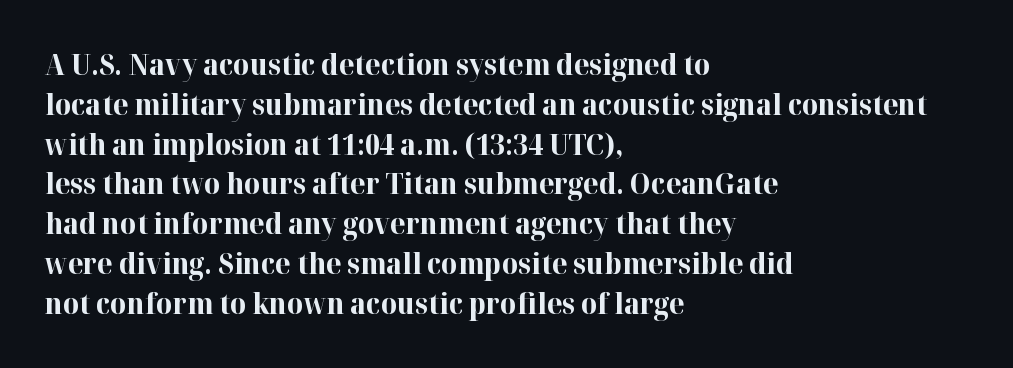
{"serif": "yes", "italic": "no", "bold": "yes", "weight": "bold", "width": "normal", "stroke_contrast": "high", "x_height": "medium", "monospaced": "no", "underline": "no", "align": "left", "line_spacing": "normal", "line_spacing_ratio": 1.42, "letter_spacing": "normal", "letter_spacing_em": 0.0, "glyph_px": 28}
